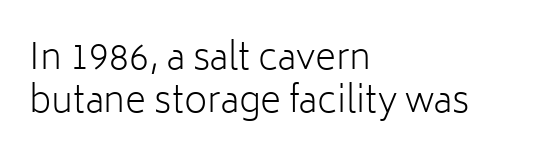
{"serif": "no", "italic": "no", "bold": "no", "weight": "light", "width": "normal", "stroke_contrast": "low", "x_height": "medium", "monospaced": "no", "underline": "no", "align": "left", "line_spacing_ratio": 1.2, "letter_spacing": "normal", "letter_spacing_em": 0.0, "glyph_px": 36}
